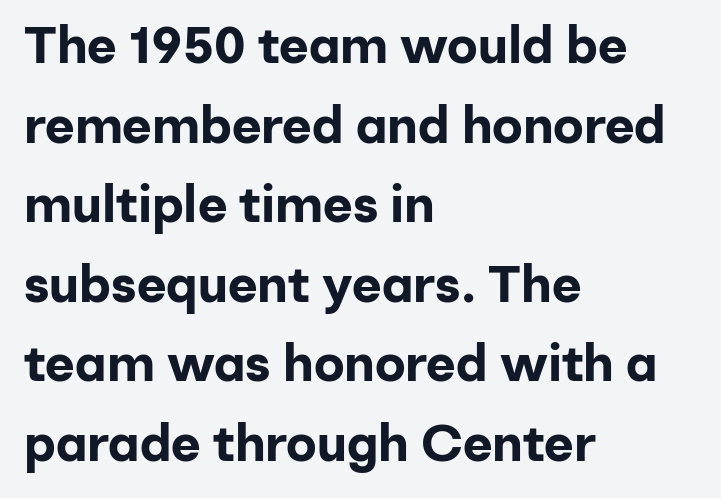
The image shows 51 px bold sans-serif type, upright; set left-aligned, normal line spacing (1.56x), normal letter spacing, not underlined; low stroke contrast and a medium x-height.
